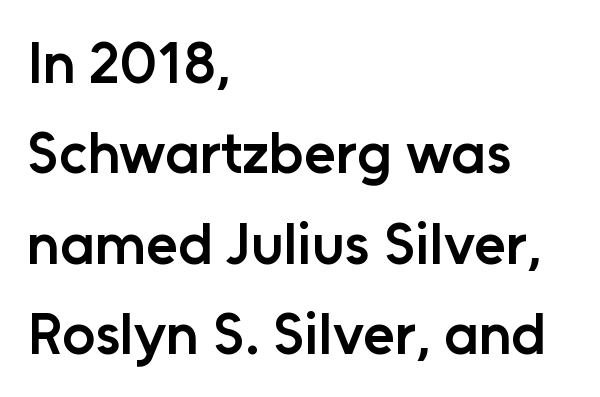
{"serif": "no", "italic": "no", "bold": "semi", "weight": "semibold", "width": "normal", "stroke_contrast": "low", "x_height": "medium", "monospaced": "no", "underline": "no", "align": "left", "line_spacing": "normal", "line_spacing_ratio": 1.56, "letter_spacing": "normal", "letter_spacing_em": 0.0, "glyph_px": 58}
